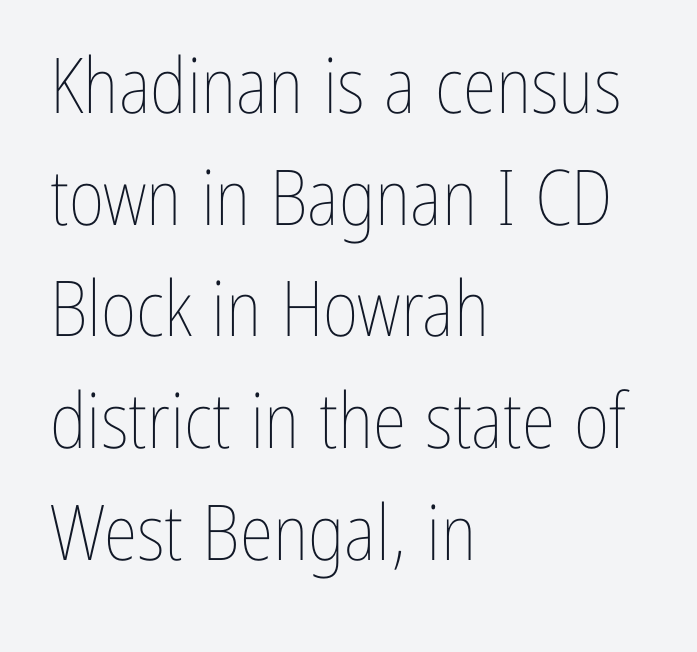
Q: Is the text bold? A: No.
Q: Is the text italic (slanted)? A: No, it is upright.
Q: Is the text underlined? A: No.
Q: How is the paragraph aligned? A: Left-aligned.
Q: Is the spacing between letters normal or unusually wide? A: Normal.
Q: Is the spacing between lines tight, normal or loose? A: Normal.
Q: Width (condensed, normal, or wide)? A: Condensed.
Q: Stroke contrast? A: Low.
Q: x-height? A: Medium.
Q: Monospaced? A: No.
